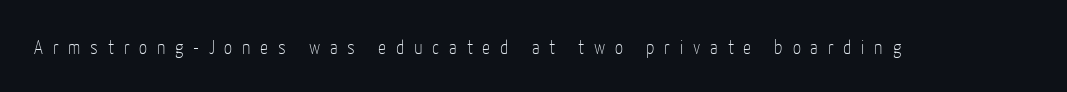
{"italic": "no", "bold": "no", "underline": "no", "letter_spacing": "wide", "letter_spacing_em": 0.49, "glyph_px": 20}
